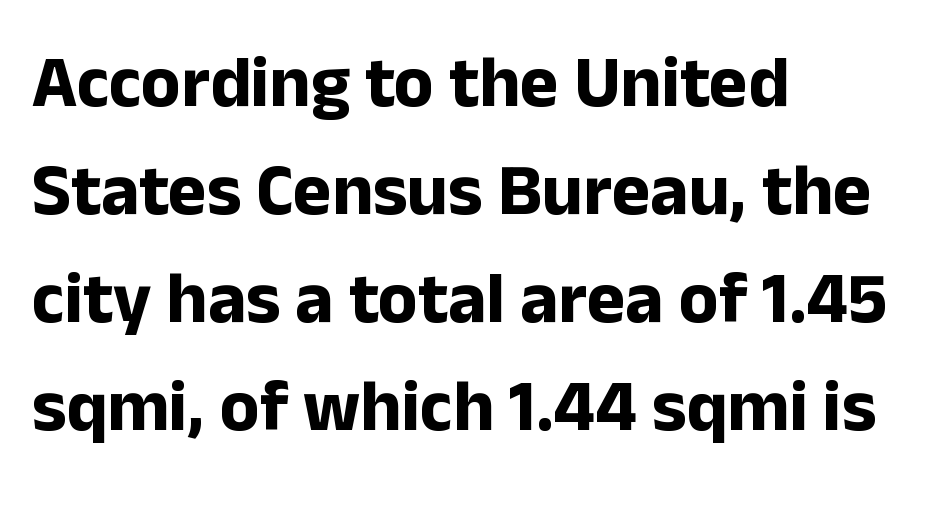
{"serif": "no", "italic": "no", "bold": "yes", "weight": "bold", "width": "normal", "stroke_contrast": "low", "x_height": "medium", "monospaced": "no", "underline": "no", "align": "left", "line_spacing": "normal", "line_spacing_ratio": 1.48, "letter_spacing": "normal", "letter_spacing_em": 0.0, "glyph_px": 73}
